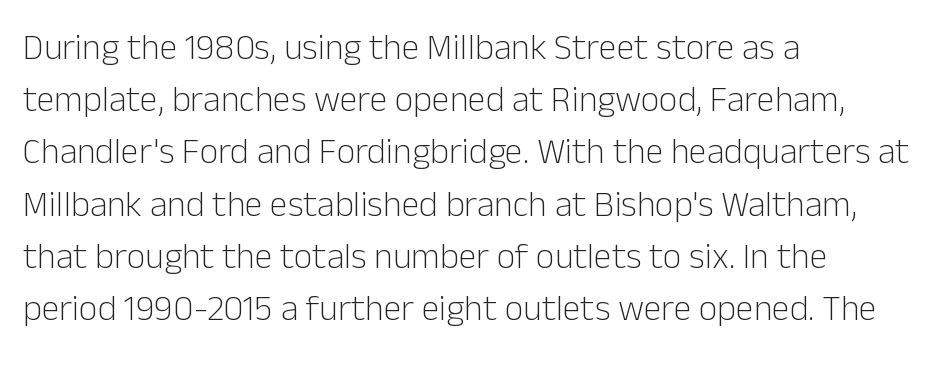
The passage shown is typed in a proportional face where columns would drift. A typesetter would call this leading conventional body-copy spacing. When letters stand straight like this, we call the style roman or upright. Decoration check: the copy has no underline.
